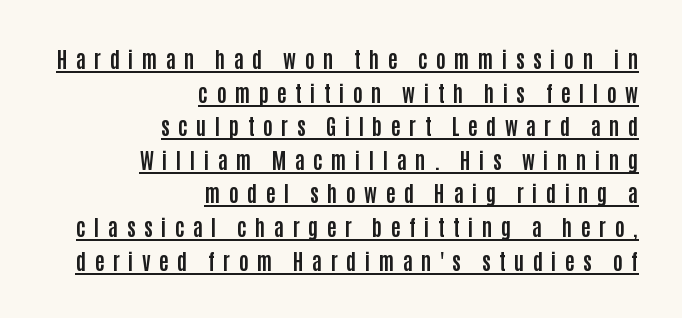
Inter-character spacing is expanded well beyond the font's built-in metrics. Does the lettering tilt? It doesn't — this is upright. This rendering uses right alignment, leaving the left contour irregular. What's the leading like? Ordinary, nothing unusual. Heavy-handed strokes throughout: this text is bold.
